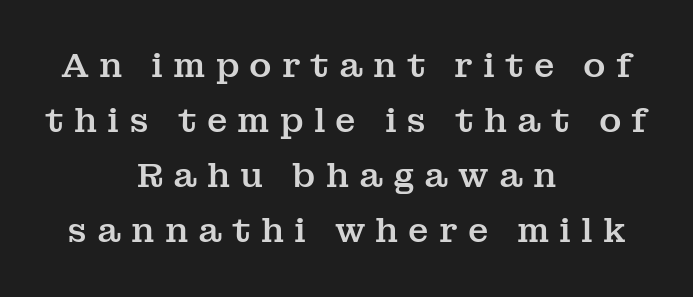
The letters advance in unequal steps, a hallmark of proportional type. Short note: letters widely spaced. Posture: straight, roman, zero tilt. If you measured baseline to baseline, you'd find a middling distance.
